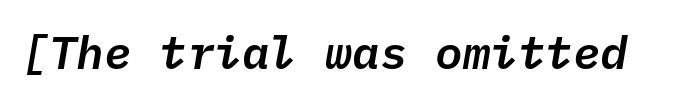
Q: Is the text italic (slanted)? A: Yes, it leans right by about 10 degrees.
Q: Is the text underlined? A: No.
Q: Is the spacing between letters normal or unusually wide? A: Normal.
Q: Width (condensed, normal, or wide)? A: Normal.
Q: Stroke contrast? A: Low.
Q: x-height? A: Medium.
Q: Monospaced? A: Yes.
